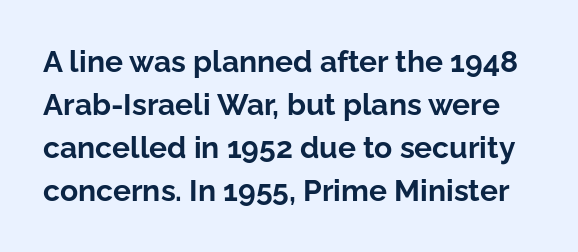
{"serif": "no", "italic": "no", "bold": "yes", "weight": "bold", "width": "normal", "stroke_contrast": "low", "x_height": "medium", "monospaced": "no", "underline": "no", "line_spacing": "normal", "line_spacing_ratio": 1.43, "letter_spacing": "normal", "letter_spacing_em": 0.0, "glyph_px": 30}
